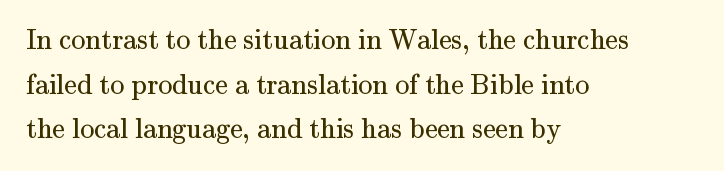
Glance below the letters and you will spot only blank space. Stroke thickness stays within the range of a standard reading face or lighter. All the whitespace from short lines collects on the right. Check where the strokes stop: tiny serifs finish them off. The line-height multiplier appears to be the usual default. This is roman type, the default non-slanted kind.
